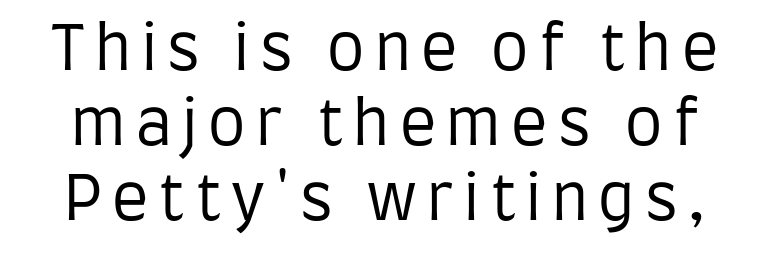
The text was rendered using a sans face with plain stroke endings. A roman cut, with each character standing at attention. This rendering features lettering with no underline. A light-to-regular cut is what we see here. The letters advance in unequal steps, a hallmark of proportional type.
